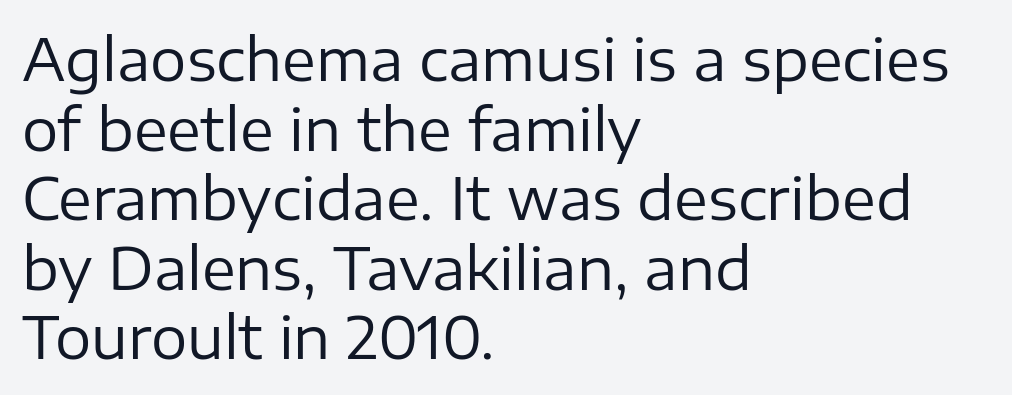
Q: Is the text bold? A: No.
Q: Is the text italic (slanted)? A: No, it is upright.
Q: Is the typeface a serif or a sans-serif typeface? A: Sans-serif.
Q: Is the text underlined? A: No.
Q: How is the paragraph aligned? A: Left-aligned.
Q: Is the spacing between letters normal or unusually wide? A: Normal.
Q: Width (condensed, normal, or wide)? A: Normal.
Q: Stroke contrast? A: Low.
Q: x-height? A: Medium.
Q: Monospaced? A: No.
